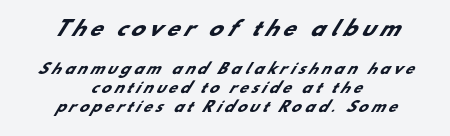
The image shows 20 px bold type; set centered, normal line spacing (1.36x), unusually wide letter spacing (+0.24 em), not underlined; the first (top) block is 1.43x larger.
